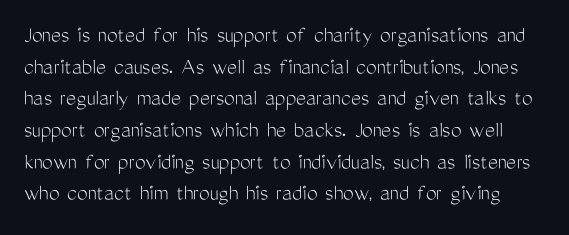
The passage shown stacks its lines at a standard gap. Type without underlining. Students, note that the glyphs here touch the page at normal intervals. Ascenders rise straight up at ninety degrees. The strokes carry an ordinary text weight at most.
